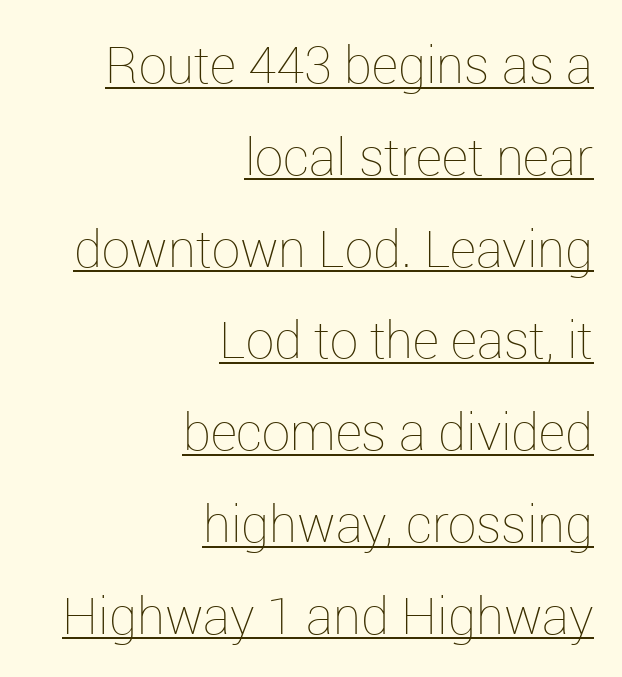
The image shows 51 px thin type, upright; set right-aligned, line spacing 1.8x, normal letter spacing, underlined; low stroke contrast and a medium x-height.
